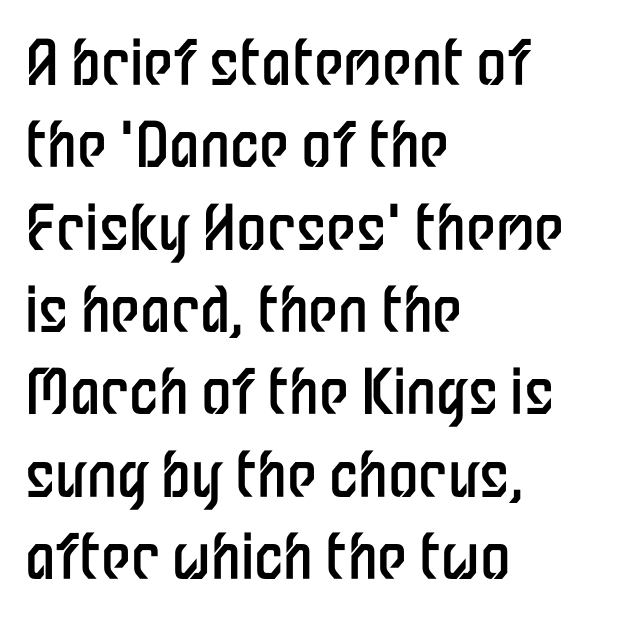
Q: Is the text bold? A: No.
Q: Is the text italic (slanted)? A: No, it is upright.
Q: Is the typeface a serif or a sans-serif typeface? A: Sans-serif.
Q: Is the text underlined? A: No.
Q: How is the paragraph aligned? A: Left-aligned.
Q: Is the spacing between letters normal or unusually wide? A: Normal.
Q: Is the spacing between lines tight, normal or loose? A: Normal.
Q: Width (condensed, normal, or wide)? A: Condensed.
Q: Stroke contrast? A: Low.
Q: x-height? A: Medium.
Q: Monospaced? A: No.
